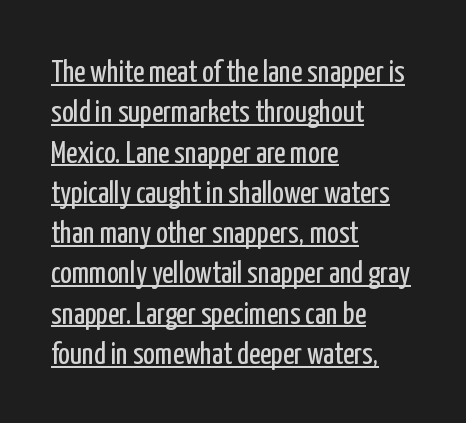
Q: Is the text bold? A: No.
Q: Is the text italic (slanted)? A: No, it is upright.
Q: Is the typeface a serif or a sans-serif typeface? A: Sans-serif.
Q: Is the text underlined? A: Yes.
Q: How is the paragraph aligned? A: Left-aligned.
Q: Is the spacing between letters normal or unusually wide? A: Normal.
Q: Is the spacing between lines tight, normal or loose? A: Normal.
Q: Width (condensed, normal, or wide)? A: Condensed.
Q: Stroke contrast? A: Low.
Q: x-height? A: Medium.
Q: Monospaced? A: No.
